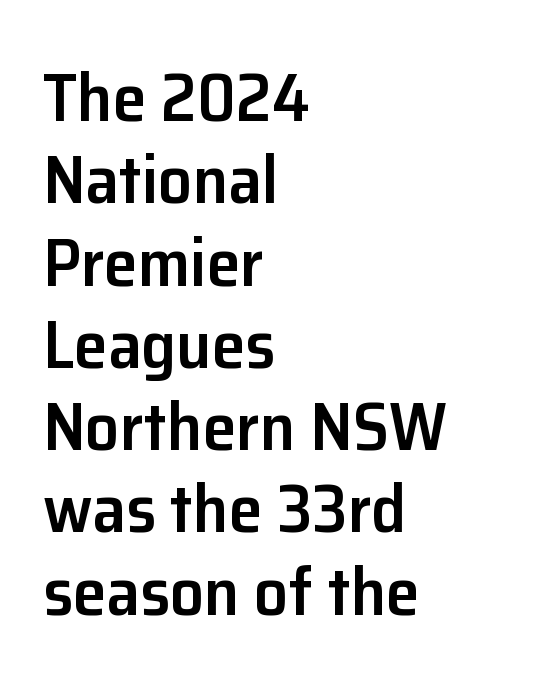
{"serif": "no", "italic": "no", "bold": "semi", "weight": "semibold", "width": "normal", "stroke_contrast": "low", "x_height": "medium", "monospaced": "no", "underline": "no", "align": "left", "line_spacing_ratio": 1.21, "letter_spacing": "normal", "letter_spacing_em": 0.0, "glyph_px": 68}
